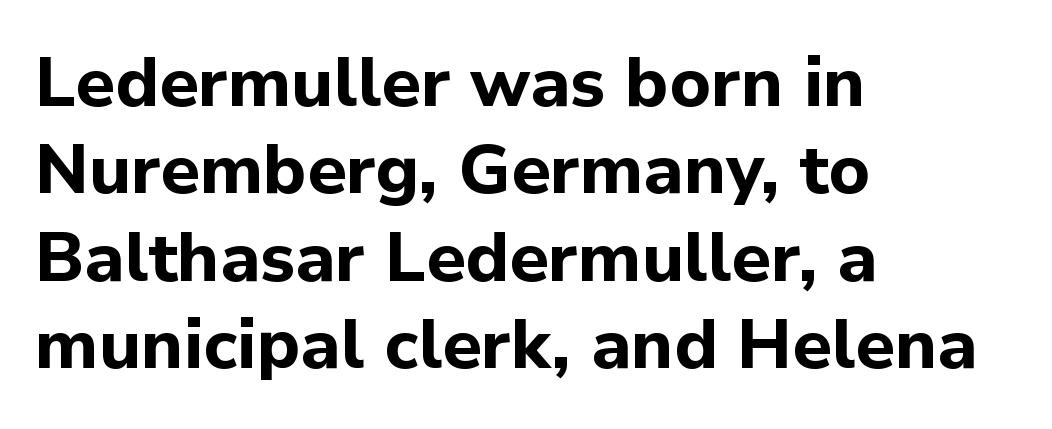
{"serif": "no", "italic": "no", "bold": "yes", "weight": "bold", "width": "normal", "stroke_contrast": "low", "x_height": "medium", "monospaced": "no", "underline": "no", "align": "left", "line_spacing": "normal", "line_spacing_ratio": 1.25, "letter_spacing": "normal", "letter_spacing_em": 0.0, "glyph_px": 70}
